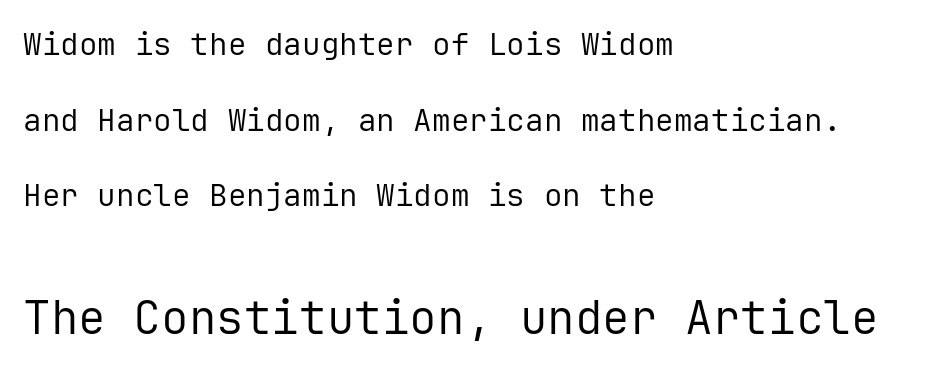
Q: Is the text bold? A: No.
Q: Is the text italic (slanted)? A: No, it is upright.
Q: Is the typeface a serif or a sans-serif typeface? A: Sans-serif.
Q: Is the text underlined? A: No.
Q: How is the paragraph aligned? A: Left-aligned.
Q: Is the spacing between letters normal or unusually wide? A: Normal.
Q: Is the spacing between lines tight, normal or loose? A: Loose.
Q: Which block of text is set in a larger size, the first (top) or the second (bottom)? A: The second (bottom) one.
Q: Width (condensed, normal, or wide)? A: Normal.
Q: Stroke contrast? A: Low.
Q: x-height? A: Medium.
Q: Monospaced? A: Yes.
